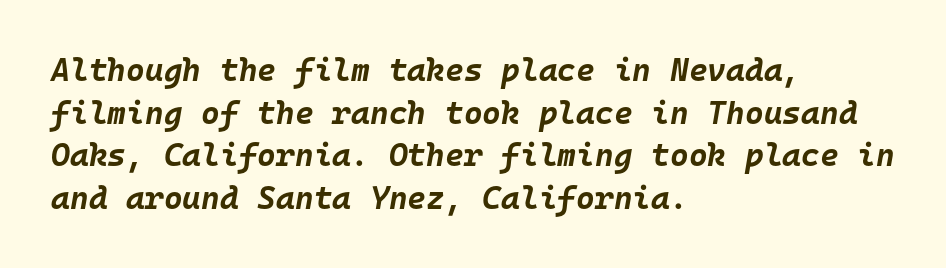
These lines stack with their left ends in a neat column. The space directly below the letters is spotless. A typesetter would call this monospace, since all characters share one set width. Emphasis-style slanted type is in use. This sample keeps an unexceptional amount of space between lines.
